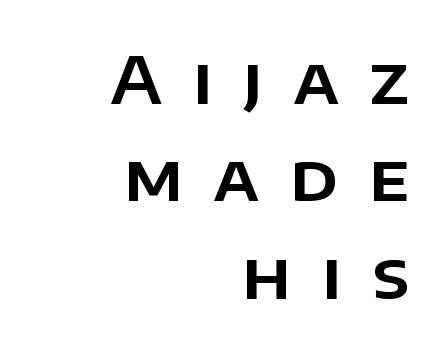
{"serif": "no", "italic": "no", "width": "normal", "stroke_contrast": "low", "x_height": "large", "monospaced": "no", "underline": "no", "align": "right", "line_spacing": "normal", "line_spacing_ratio": 1.5, "letter_spacing": "wide", "letter_spacing_em": 0.46, "glyph_px": 65}
